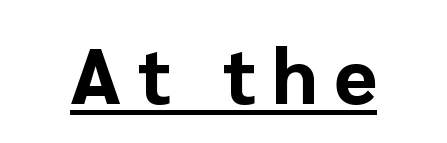
The image shows 78 px bold sans-serif type, upright; set unusually wide letter spacing (+0.21 em), underlined; low stroke contrast and a medium x-height.
